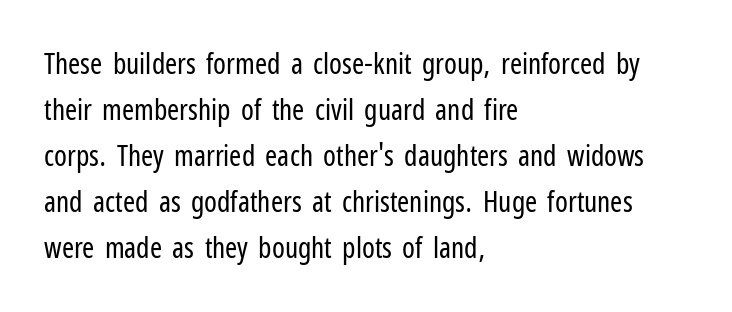
{"serif": "no", "italic": "no", "bold": "no", "weight": "regular", "width": "condensed", "stroke_contrast": "low", "x_height": "medium", "monospaced": "no", "underline": "no", "align": "left", "line_spacing": "normal", "line_spacing_ratio": 1.59, "letter_spacing": "normal", "letter_spacing_em": 0.0, "glyph_px": 29}
